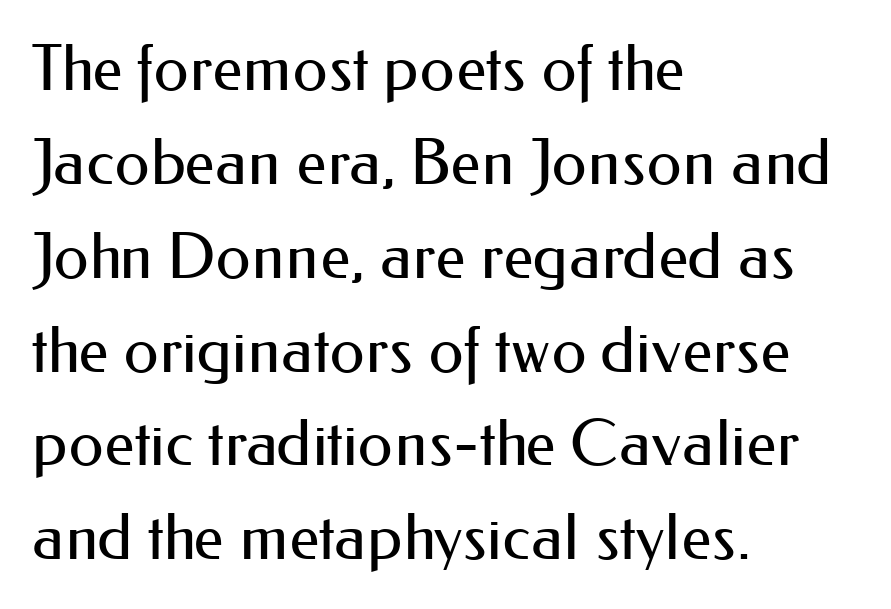
The letters carry no serifs — their stems end cleanly without finishing strokes. The ragged edge is on the right, which tells us the setting is flush left. This is not heavy type; no bold has been used. The words here are not underlined. Vertical strokes here are truly vertical. The face used here is proportionally spaced, like ordinary book or web type.
